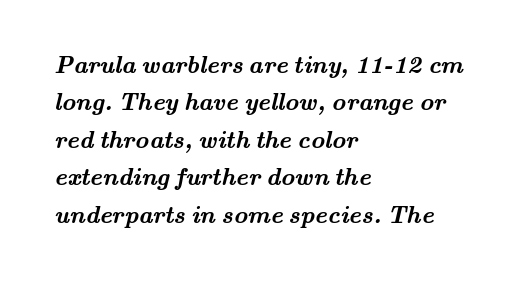
Q: Is the text bold? A: Yes.
Q: Is the text underlined? A: No.
Q: How is the paragraph aligned? A: Left-aligned.
Q: Is the spacing between letters normal or unusually wide? A: Normal.
Q: Is the spacing between lines tight, normal or loose? A: Normal.
